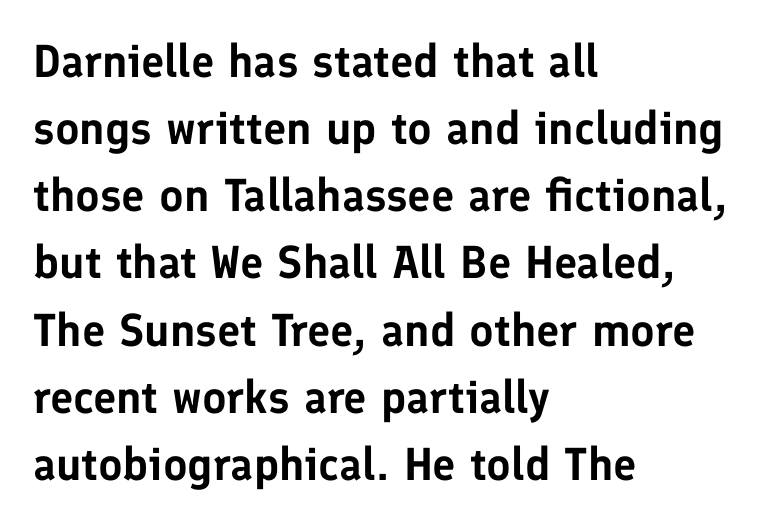
The image shows 46 px sans-serif type, upright; set left-aligned, normal line spacing (1.46x), normal letter spacing, not underlined; low stroke contrast and a medium x-height.
